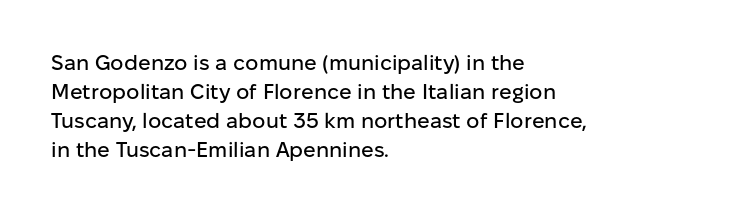
Q: Is the text italic (slanted)? A: No, it is upright.
Q: Is the text underlined? A: No.
Q: How is the paragraph aligned? A: Left-aligned.
Q: Is the spacing between letters normal or unusually wide? A: Normal.
Q: Is the spacing between lines tight, normal or loose? A: Normal.
